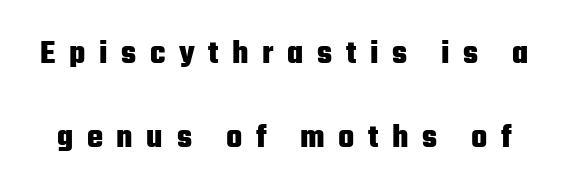
{"serif": "no", "italic": "no", "bold": "yes", "weight": "heavy", "width": "condensed", "stroke_contrast": "low", "x_height": "medium", "monospaced": "no", "underline": "no", "line_spacing": "loose", "line_spacing_ratio": 2.47, "letter_spacing": "wide", "letter_spacing_em": 0.4, "glyph_px": 34}
